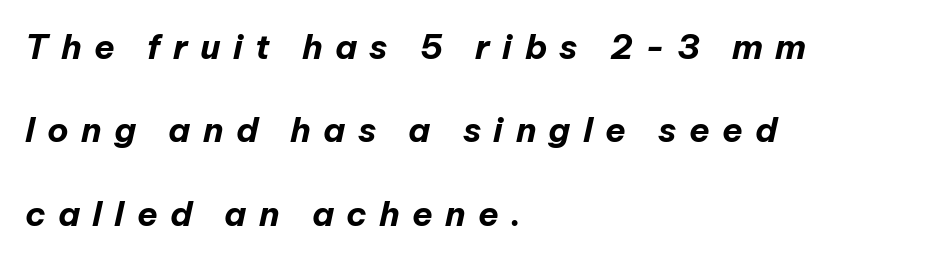
Leading: increased. Line beginnings align vertically; line endings do not. The specimen reads as italic at a glance. Note the varied advance widths — an 'i' is clearly narrower than an 'm'. Characters follow at a spacing far wider than the type designer built in. A full-strength bold gives these letters their thick strokes.
